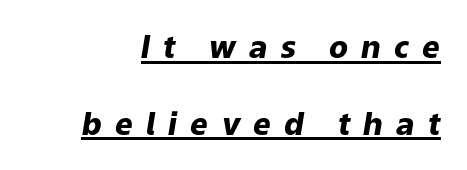
Q: Is the text bold? A: Yes.
Q: Is the text italic (slanted)? A: Yes, it leans right by about 9 degrees.
Q: Is the text underlined? A: Yes.
Q: Is the spacing between letters normal or unusually wide? A: Unusually wide.
Q: Is the spacing between lines tight, normal or loose? A: Loose.
Q: Width (condensed, normal, or wide)? A: Normal.
Q: Stroke contrast? A: Low.
Q: x-height? A: Medium.
Q: Monospaced? A: No.
